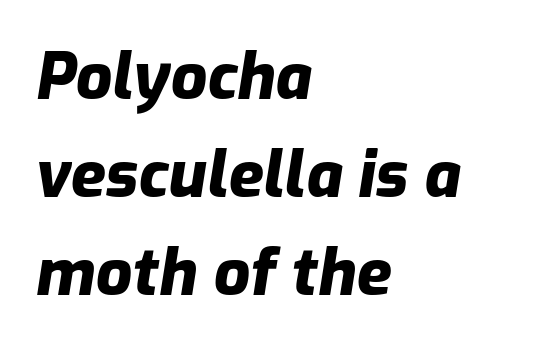
{"italic": "yes", "lean": "right", "slant_degrees": 9, "bold": "yes", "weight": "heavy", "width": "normal", "stroke_contrast": "low", "x_height": "medium", "monospaced": "no", "underline": "no", "align": "left", "line_spacing": "normal", "line_spacing_ratio": 1.53, "letter_spacing": "normal", "letter_spacing_em": 0.0, "glyph_px": 64}
